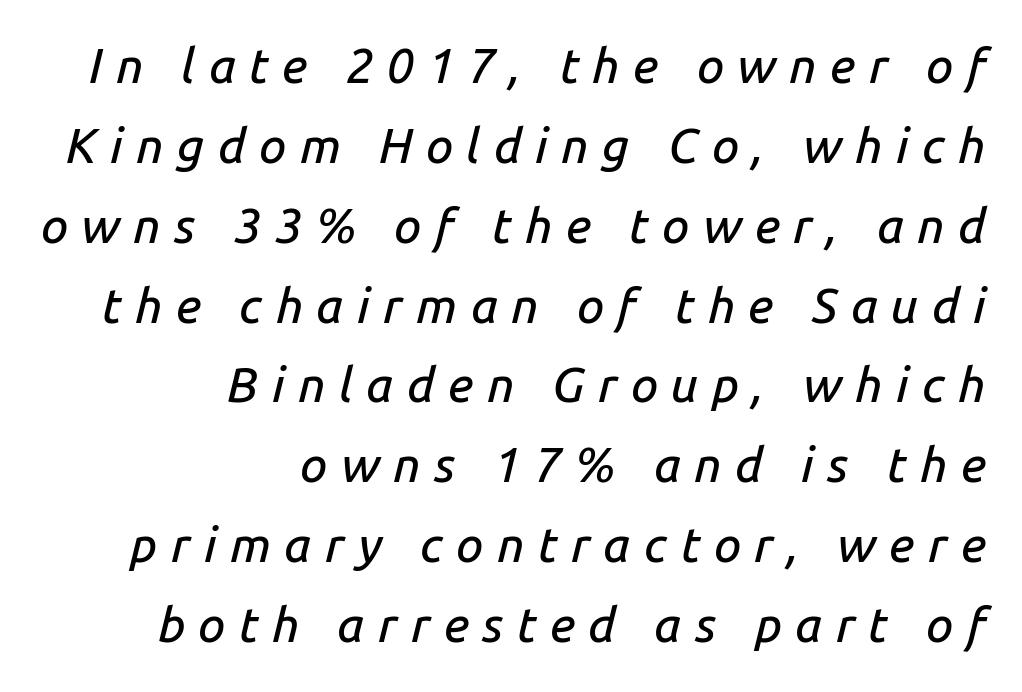
The image shows 49 px text type, italic (leaning right); set right-aligned, normal line spacing (1.63x), unusually wide letter spacing (+0.27 em), not underlined; low stroke contrast and a medium x-height.
